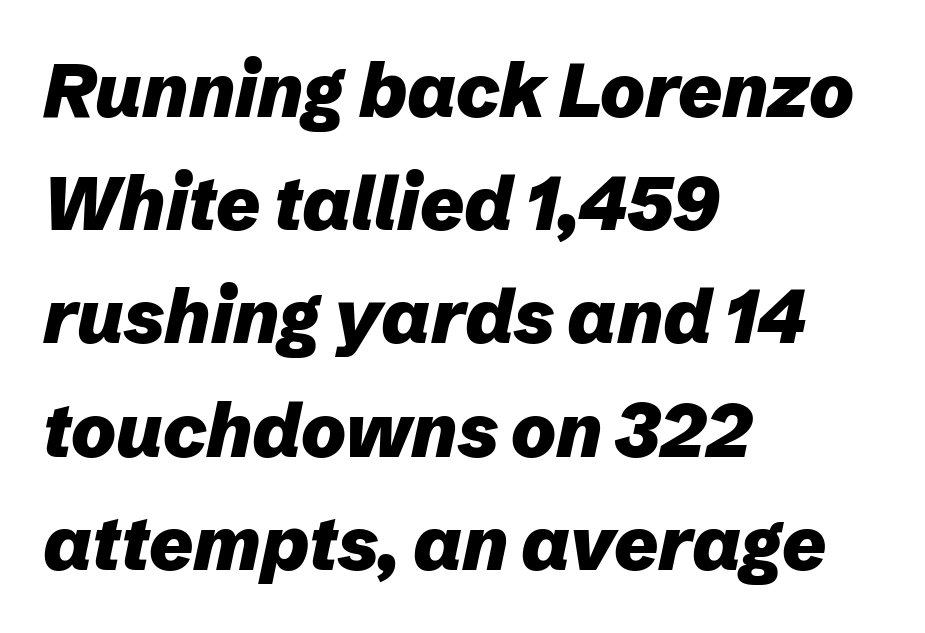
Q: Is the text bold? A: Yes.
Q: Is the text italic (slanted)? A: Yes, it leans right by about 12 degrees.
Q: Is the text underlined? A: No.
Q: How is the paragraph aligned? A: Left-aligned.
Q: Is the spacing between letters normal or unusually wide? A: Normal.
Q: Is the spacing between lines tight, normal or loose? A: Normal.
Q: Width (condensed, normal, or wide)? A: Normal.
Q: Stroke contrast? A: Low.
Q: x-height? A: Medium.
Q: Monospaced? A: No.
